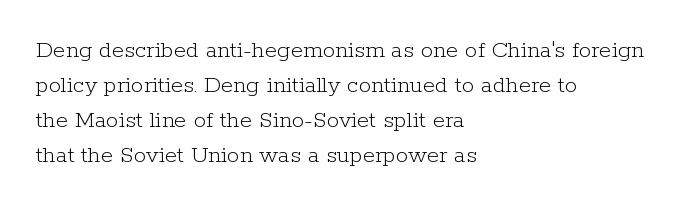
Nobody drew a line under any word here. The passage is arranged the way most books set body copy — flush left. Is the stroke heavy? The answer is a plain regular-or-lighter. Nobody touched the tracking dial on this one. A roman cut, with each character standing at attention. The space between consecutive lines is moderate.
